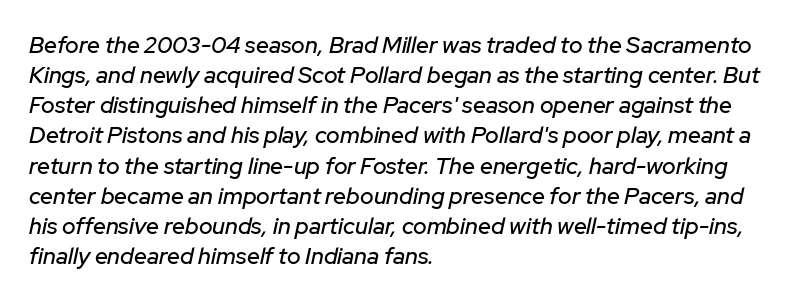
Q: Is the text italic (slanted)? A: Yes, it leans right by about 12 degrees.
Q: Is the text underlined? A: No.
Q: How is the paragraph aligned? A: Left-aligned.
Q: Is the spacing between letters normal or unusually wide? A: Normal.
Q: Is the spacing between lines tight, normal or loose? A: Normal.
